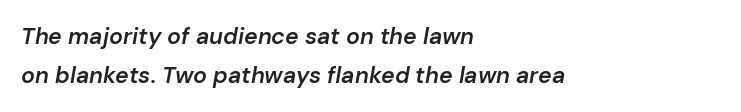
Q: Is the text bold? A: Semi-bold.
Q: Is the text italic (slanted)? A: Yes, it leans right by about 10 degrees.
Q: Is the text underlined? A: No.
Q: How is the paragraph aligned? A: Left-aligned.
Q: Is the spacing between letters normal or unusually wide? A: Normal.
